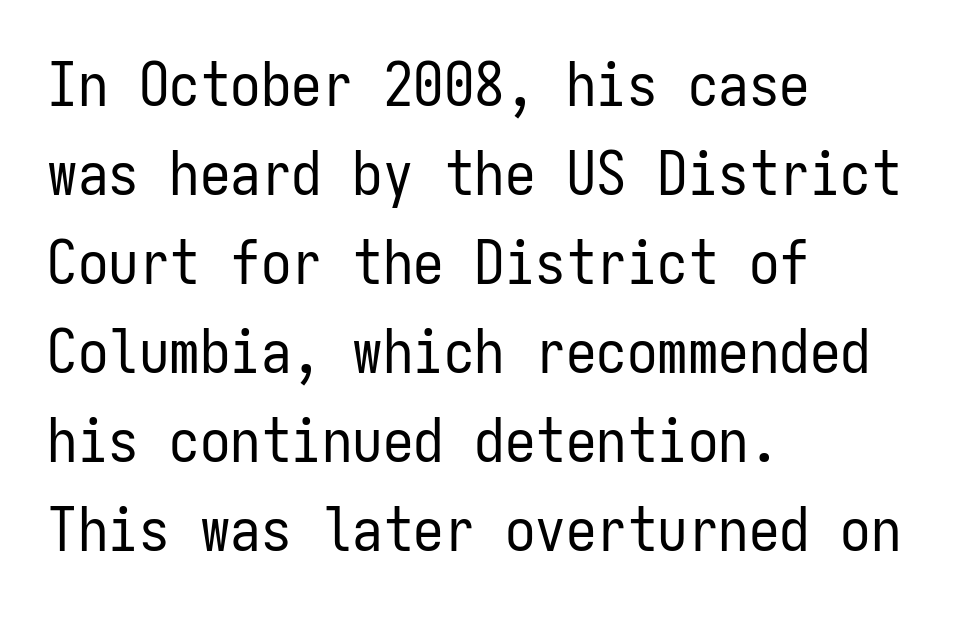
The image shows 61 px regular-weight, condensed sans-serif type, upright, monospaced; set left-aligned, normal line spacing (1.46x), normal letter spacing, not underlined; low stroke contrast and a medium x-height.
